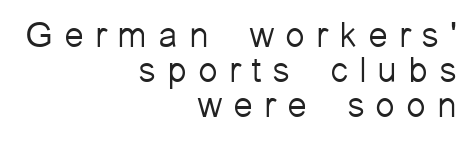
Character widths vary here, with narrow letters taking less room than wide ones. Ascenders rise straight up at ninety degrees. Counters stay open thanks to moderate or lighter strokes. The rendering anchors every line to the right-hand side. Honestly, the rows look squashed on top of each other. This sample uses expanded letter spacing, leaving extra air between glyphs.
